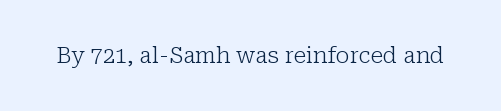
The image shows 22 px text type, upright; set normal letter spacing, not underlined.
